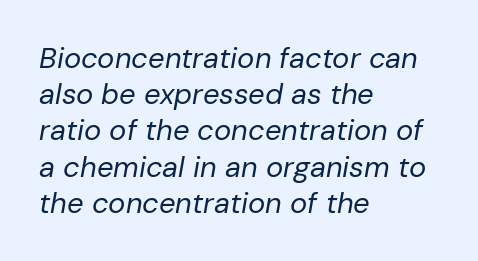
The type is set solid horizontally, with unmodified tracking. The rows are spaced the way most documents space them. A quiet, ordinary-to-light weight characterises the typeface. The letters advance in unequal steps, a hallmark of proportional type.
